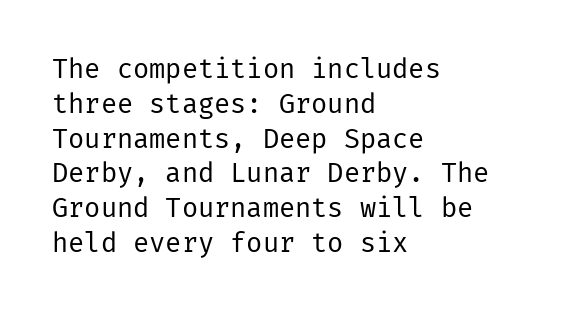
Q: Is the text bold? A: No.
Q: Is the text italic (slanted)? A: No, it is upright.
Q: Is the text underlined? A: No.
Q: How is the paragraph aligned? A: Left-aligned.
Q: Is the spacing between letters normal or unusually wide? A: Normal.
Q: Is the spacing between lines tight, normal or loose? A: Normal.
